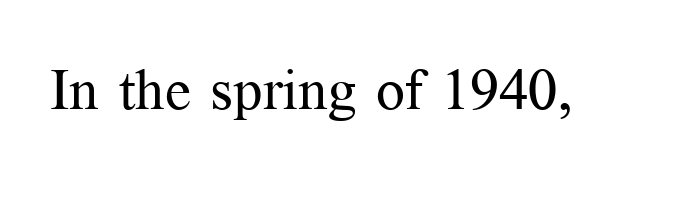
Q: Is the text bold? A: No.
Q: Is the text italic (slanted)? A: No, it is upright.
Q: Is the typeface a serif or a sans-serif typeface? A: Serif.
Q: Is the text underlined? A: No.
Q: Is the spacing between letters normal or unusually wide? A: Normal.
Q: Width (condensed, normal, or wide)? A: Normal.
Q: Stroke contrast? A: Medium.
Q: x-height? A: Medium.
Q: Monospaced? A: No.
